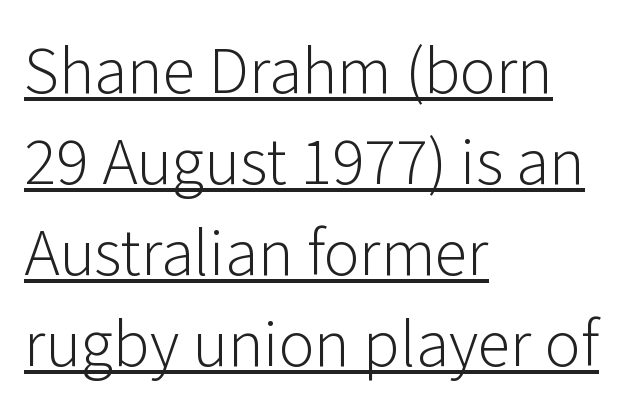
The font sits on the lighter half of the weight spectrum, regular included. Students, observe: this is what conventionally led text looks like. Compared with a centered layout, this one pins lines to the left instead. Letter spacing: default. You could not count columns in this text — the font is proportionally spaced.
